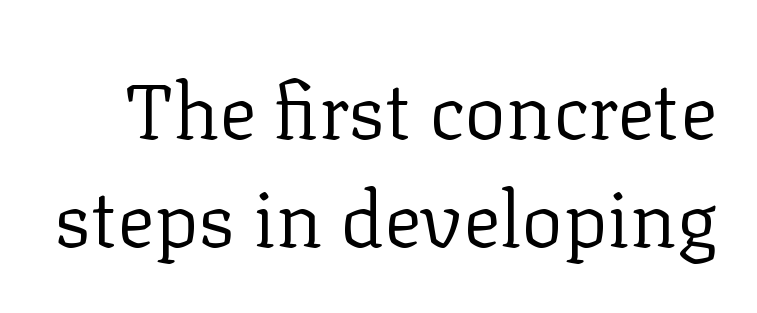
Descenders are the only things crossing below the line. Quick note: not italic, upright. This sample keeps an unexceptional amount of space between lines. The face used here is rendered with its standard letterfit. Regarding serifs, this sample has them.
